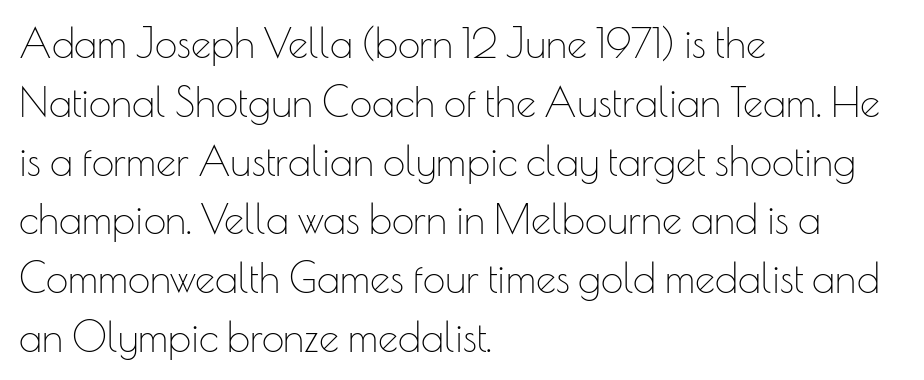
Q: Is the text bold? A: No.
Q: Is the text italic (slanted)? A: No, it is upright.
Q: Is the typeface a serif or a sans-serif typeface? A: Sans-serif.
Q: Is the text underlined? A: No.
Q: How is the paragraph aligned? A: Left-aligned.
Q: Is the spacing between letters normal or unusually wide? A: Normal.
Q: Is the spacing between lines tight, normal or loose? A: Normal.
Q: Width (condensed, normal, or wide)? A: Normal.
Q: Stroke contrast? A: Low.
Q: x-height? A: Small.
Q: Monospaced? A: No.
